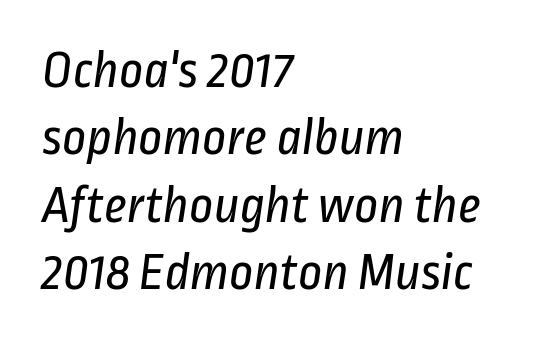
Q: Is the text bold? A: No.
Q: Is the typeface a serif or a sans-serif typeface? A: Sans-serif.
Q: Is the text underlined? A: No.
Q: How is the paragraph aligned? A: Left-aligned.
Q: Is the spacing between letters normal or unusually wide? A: Normal.
Q: Is the spacing between lines tight, normal or loose? A: Normal.
Q: Width (condensed, normal, or wide)? A: Condensed.
Q: Stroke contrast? A: Low.
Q: x-height? A: Medium.
Q: Monospaced? A: No.
